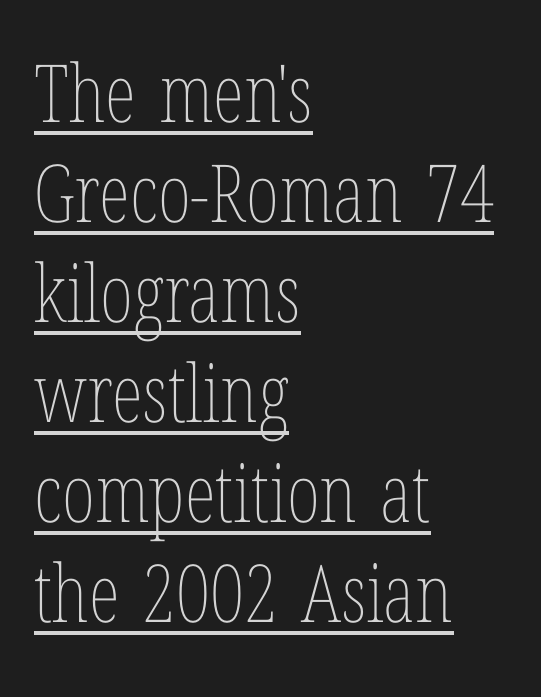
The image shows 80 px thin, condensed type, upright; set left-aligned, normal line spacing (1.25x), normal letter spacing, underlined; low stroke contrast and a medium x-height.
